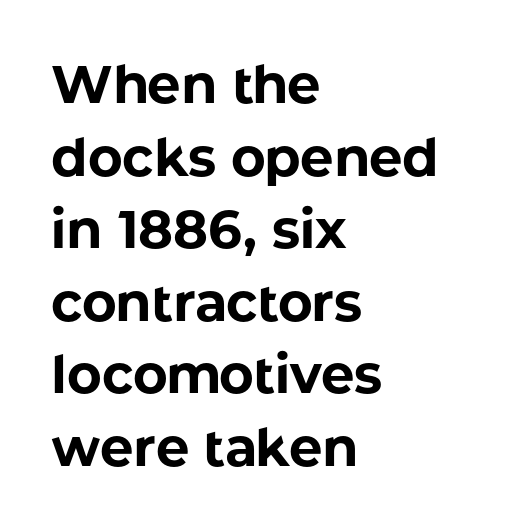
{"serif": "no", "italic": "no", "bold": "yes", "weight": "bold", "width": "normal", "stroke_contrast": "low", "x_height": "medium", "monospaced": "no", "underline": "no", "align": "left", "line_spacing": "normal", "line_spacing_ratio": 1.37, "letter_spacing": "normal", "letter_spacing_em": 0.0, "glyph_px": 53}
